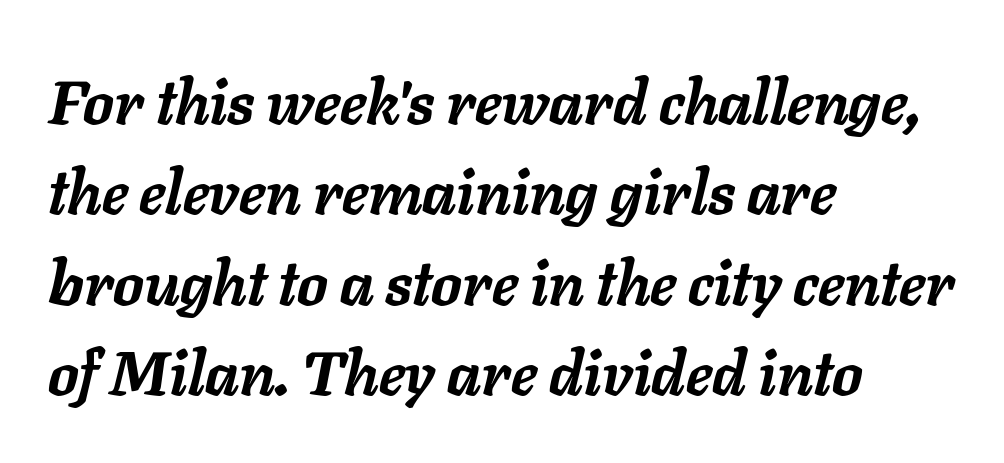
The image shows 61 px semibold type, italic (leaning right); set left-aligned, normal line spacing (1.48x), normal letter spacing, not underlined; low stroke contrast and a medium x-height.
